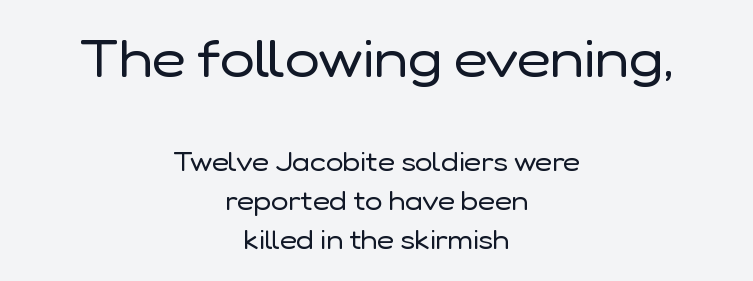
The strip under each line holds only bare page. This is sans-serif lettering, the kind often seen on screens and signage. The leading is moderate, giving the passage an even texture. The paragraph has two soft edges and a firm central axis. Default kerning and tracking; the words read as compact shapes.
